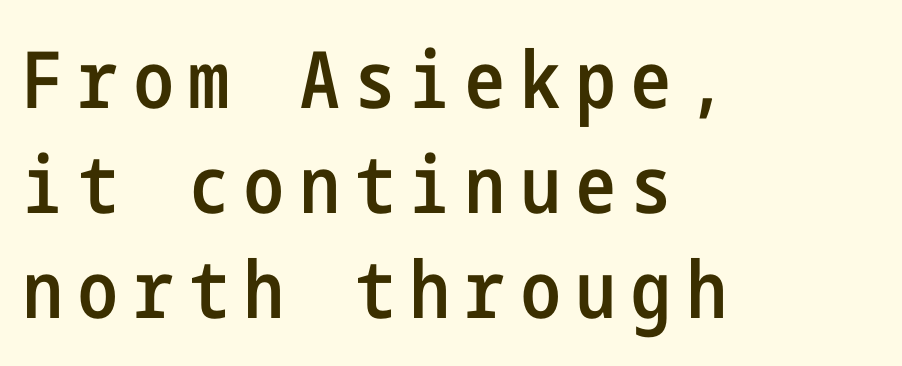
{"serif": "no", "italic": "no", "bold": "semi", "weight": "semibold", "width": "condensed", "stroke_contrast": "low", "x_height": "medium", "underline": "no", "align": "left", "line_spacing": "normal", "line_spacing_ratio": 1.33, "letter_spacing": "wide", "letter_spacing_em": 0.2, "glyph_px": 79}
